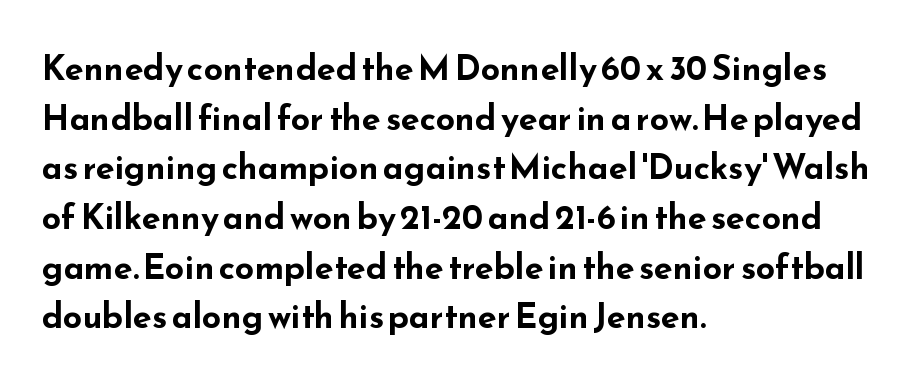
{"serif": "no", "italic": "no", "bold": "yes", "weight": "bold", "width": "wide", "stroke_contrast": "low", "x_height": "small", "monospaced": "no", "underline": "no", "align": "left", "line_spacing": "normal", "line_spacing_ratio": 1.46, "letter_spacing": "normal", "letter_spacing_em": 0.0, "glyph_px": 34}
